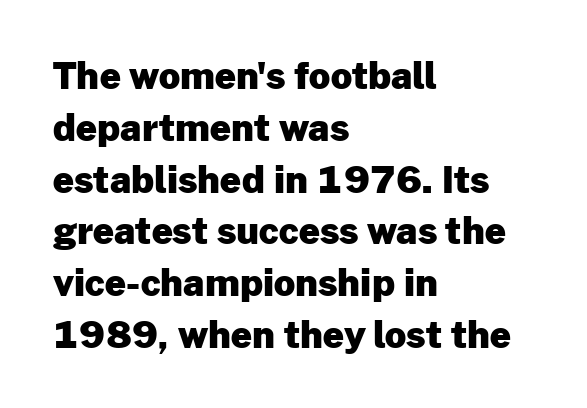
Q: Is the text bold? A: Yes.
Q: Is the text italic (slanted)? A: No, it is upright.
Q: Is the typeface a serif or a sans-serif typeface? A: Sans-serif.
Q: Is the text underlined? A: No.
Q: How is the paragraph aligned? A: Left-aligned.
Q: Is the spacing between letters normal or unusually wide? A: Normal.
Q: Is the spacing between lines tight, normal or loose? A: Normal.
Q: Width (condensed, normal, or wide)? A: Normal.
Q: Stroke contrast? A: Low.
Q: x-height? A: Medium.
Q: Monospaced? A: No.
